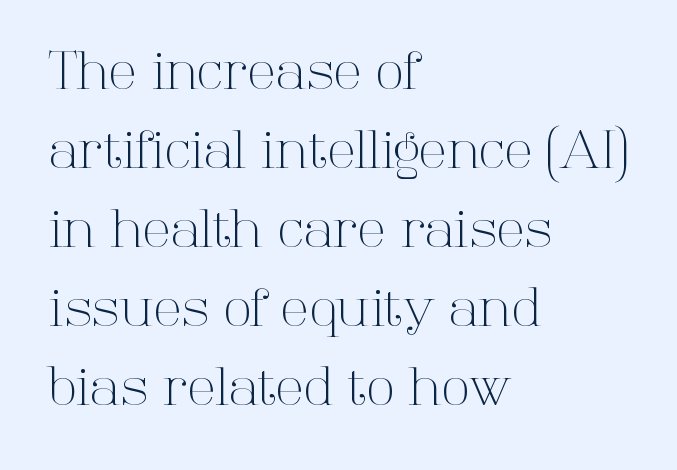
{"serif": "yes", "italic": "no", "bold": "no", "weight": "light", "width": "normal", "stroke_contrast": "high", "x_height": "medium", "monospaced": "no", "underline": "no", "align": "left", "line_spacing": "normal", "line_spacing_ratio": 1.52, "letter_spacing": "normal", "letter_spacing_em": 0.0, "glyph_px": 52}
